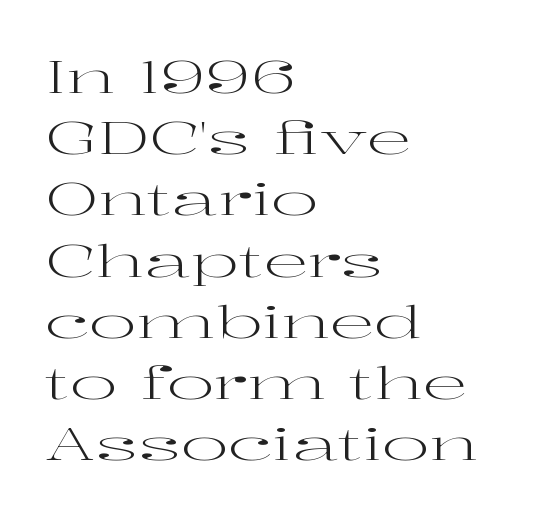
{"serif": "yes", "italic": "no", "bold": "no", "weight": "regular", "width": "wide", "stroke_contrast": "high", "x_height": "medium", "monospaced": "no", "underline": "no", "align": "left", "line_spacing": "normal", "line_spacing_ratio": 1.36, "letter_spacing": "normal", "letter_spacing_em": 0.0, "glyph_px": 45}
